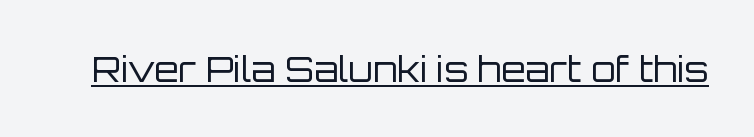
The image shows 35 px regular-weight sans-serif type, upright; set normal letter spacing, underlined; low stroke contrast and a large x-height.
